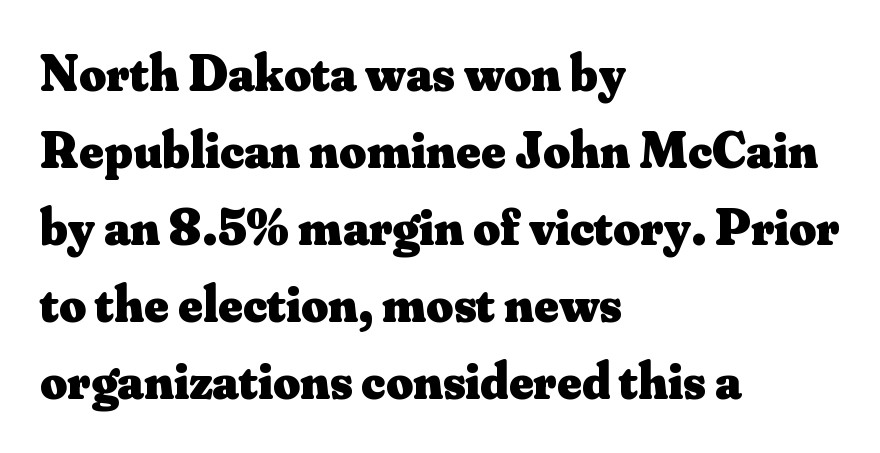
{"serif": "yes", "italic": "no", "bold": "yes", "weight": "heavy", "width": "normal", "stroke_contrast": "medium", "x_height": "small", "monospaced": "no", "underline": "no", "align": "left", "line_spacing": "normal", "line_spacing_ratio": 1.48, "letter_spacing": "normal", "letter_spacing_em": 0.0, "glyph_px": 52}
